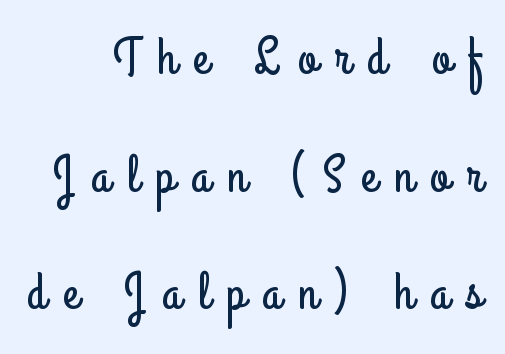
{"serif": "no", "width": "condensed", "stroke_contrast": "low", "x_height": "small", "monospaced": "no", "underline": "no", "line_spacing": "loose", "line_spacing_ratio": 2.26, "letter_spacing": "wide", "letter_spacing_em": 0.33, "glyph_px": 52}
